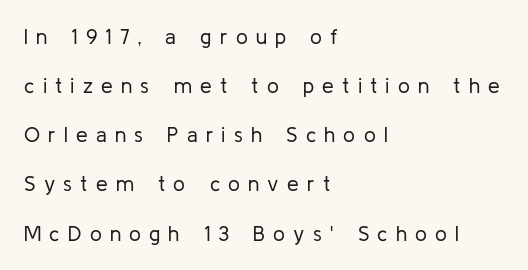
The image shows 21 px text type, upright; set left-aligned, loose line spacing (2.34x), unusually wide letter spacing (+0.39 em), not underlined.
